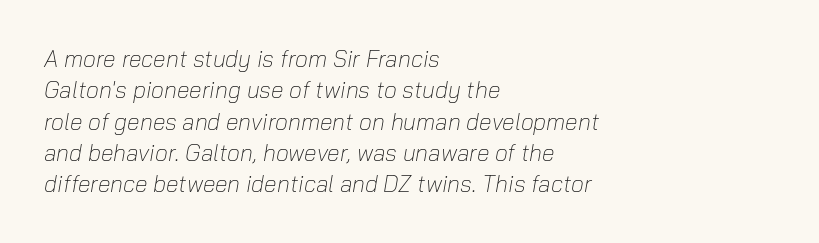
{"italic": "yes", "lean": "right", "slant_degrees": 10, "bold": "no", "underline": "no", "align": "left", "line_spacing": "normal", "line_spacing_ratio": 1.36, "letter_spacing": "normal", "letter_spacing_em": 0.0, "glyph_px": 23}
